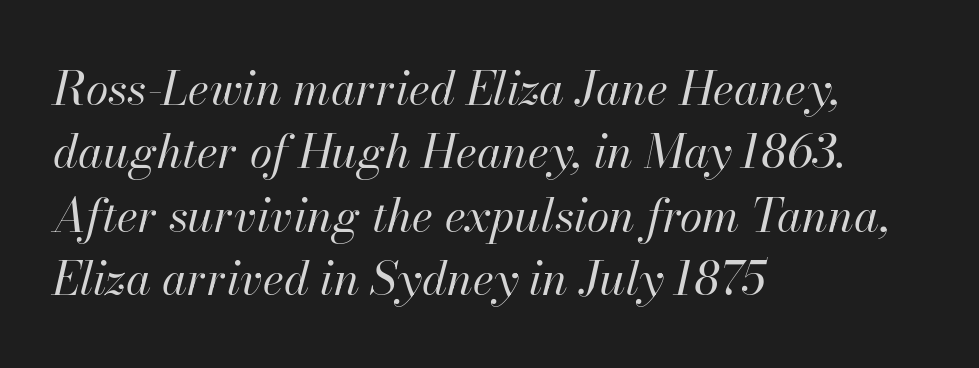
The image shows 46 px regular-weight type, italic (leaning right); set left-aligned, normal line spacing (1.38x), normal letter spacing, not underlined; high stroke contrast and a small x-height.
